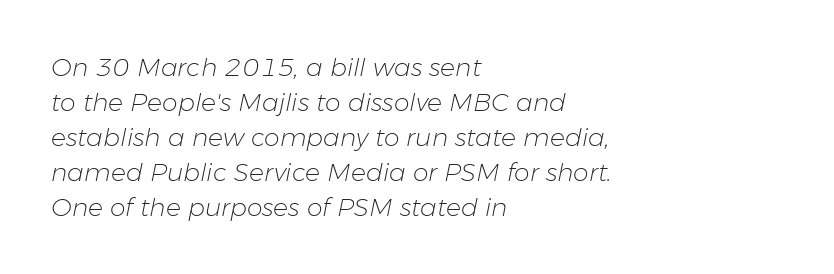
The image shows 25 px text type, italic (leaning right); set left-aligned, normal line spacing (1.4x), normal letter spacing, not underlined.
